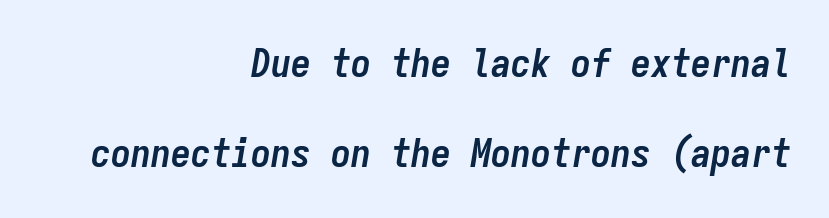
Q: Is the text bold? A: Yes.
Q: Is the text italic (slanted)? A: Yes, it leans right by about 9 degrees.
Q: Is the text underlined? A: No.
Q: How is the paragraph aligned? A: Right-aligned.
Q: Is the spacing between letters normal or unusually wide? A: Normal.
Q: Is the spacing between lines tight, normal or loose? A: Loose.
Q: Width (condensed, normal, or wide)? A: Condensed.
Q: Stroke contrast? A: Low.
Q: x-height? A: Medium.
Q: Monospaced? A: Yes.
